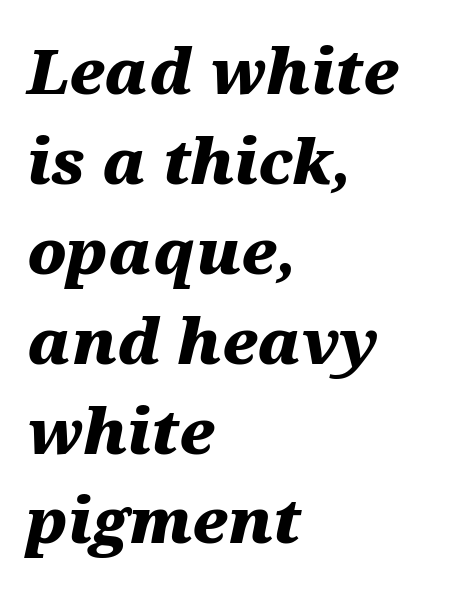
Leading: standard. Varying glyph widths throughout — classic text-font behaviour. If you drew a line through each stem, it would be angled. One-word summary of the alignment: left. The baseline area is clear. A typesetter would call this zero additional tracking.
